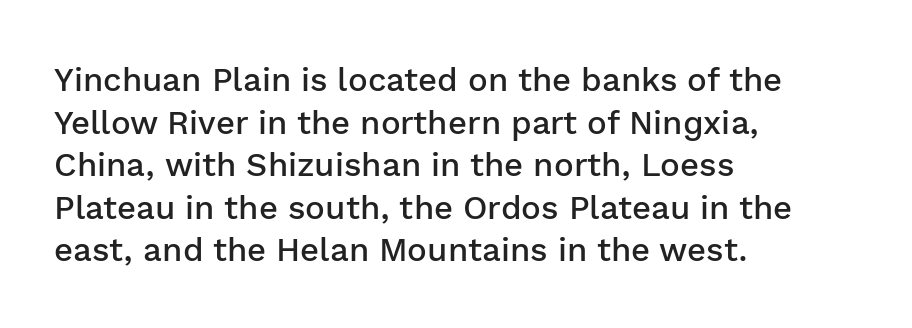
The image shows 33 px semibold sans-serif type, upright; set left-aligned, normal line spacing (1.29x), normal letter spacing, not underlined; low stroke contrast and a medium x-height.
